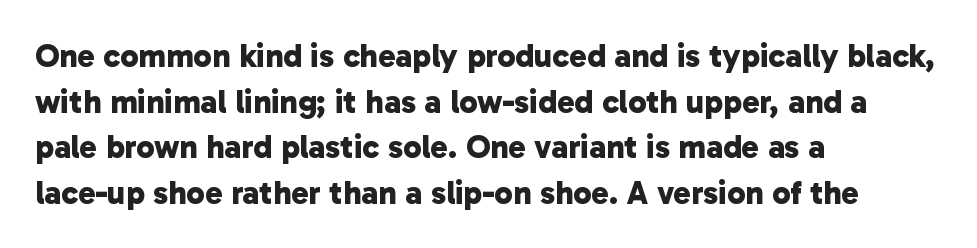
Character widths vary here, with narrow letters taking less room than wide ones. Regarding serifs, this sample does without them. The space beneath each line is pristine and unruled. Layout note: lines flush left. Heft: maximum for text — a bold.
